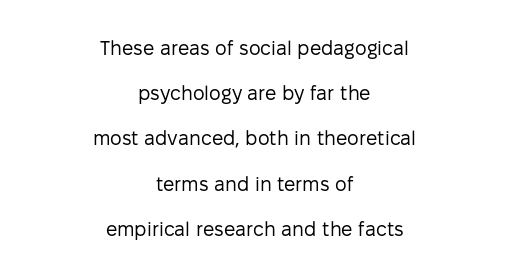
The image shows 20 px text type, upright; set centered, loose line spacing (2.26x), normal letter spacing, not underlined.
